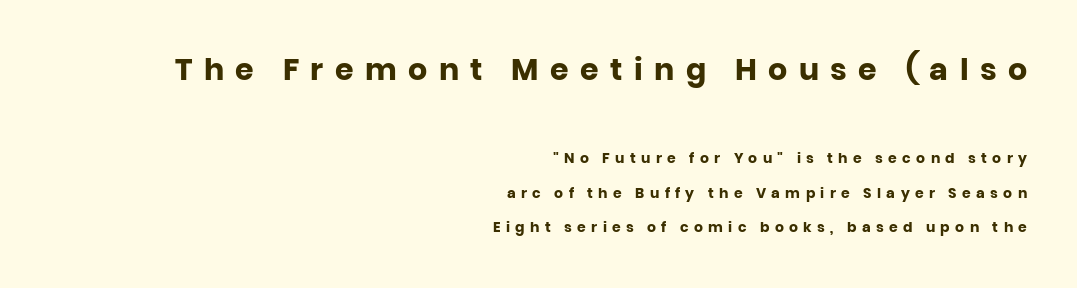
The image shows 30 px heavy sans-serif type, upright; set right-aligned, loose line spacing (2.49x), unusually wide letter spacing (+0.38 em), not underlined; the first (top) block is 2.14x larger; low stroke contrast and a large x-height.
